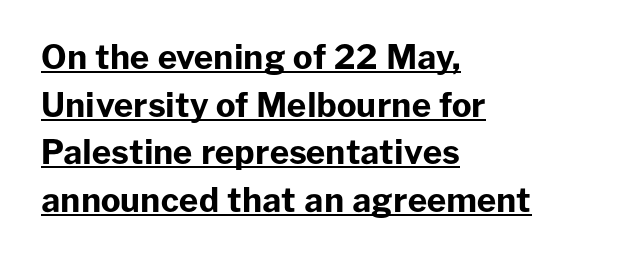
Q: Is the text bold? A: Yes.
Q: Is the text italic (slanted)? A: No, it is upright.
Q: Is the typeface a serif or a sans-serif typeface? A: Sans-serif.
Q: Is the text underlined? A: Yes.
Q: How is the paragraph aligned? A: Left-aligned.
Q: Is the spacing between letters normal or unusually wide? A: Normal.
Q: Is the spacing between lines tight, normal or loose? A: Normal.
Q: Width (condensed, normal, or wide)? A: Normal.
Q: Stroke contrast? A: Low.
Q: x-height? A: Medium.
Q: Monospaced? A: No.
